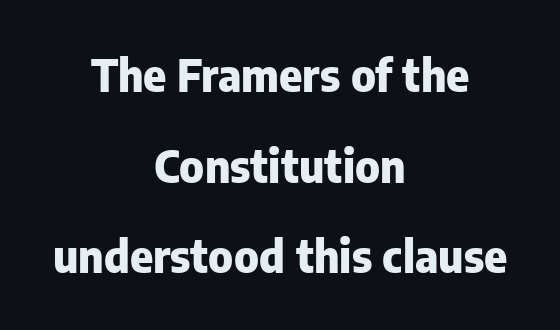
Proportional: the letters do not fall into vertical columns. Beneath every word, the page is bare. I'd call this a sans setting — the letters go barefoot. As a designer I'd log this as weight 700, bold. This is roman type, the default non-slanted kind. The paragraph has two soft edges and a firm central axis.
